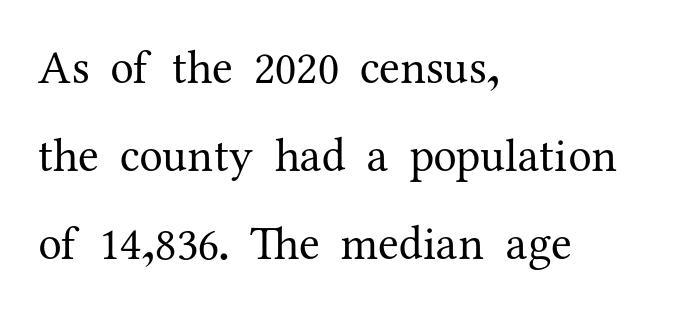
{"serif": "yes", "italic": "no", "bold": "no", "weight": "regular", "width": "normal", "stroke_contrast": "medium", "x_height": "medium", "monospaced": "no", "underline": "no", "align": "left", "line_spacing_ratio": 1.87, "letter_spacing": "normal", "letter_spacing_em": 0.0, "glyph_px": 47}
